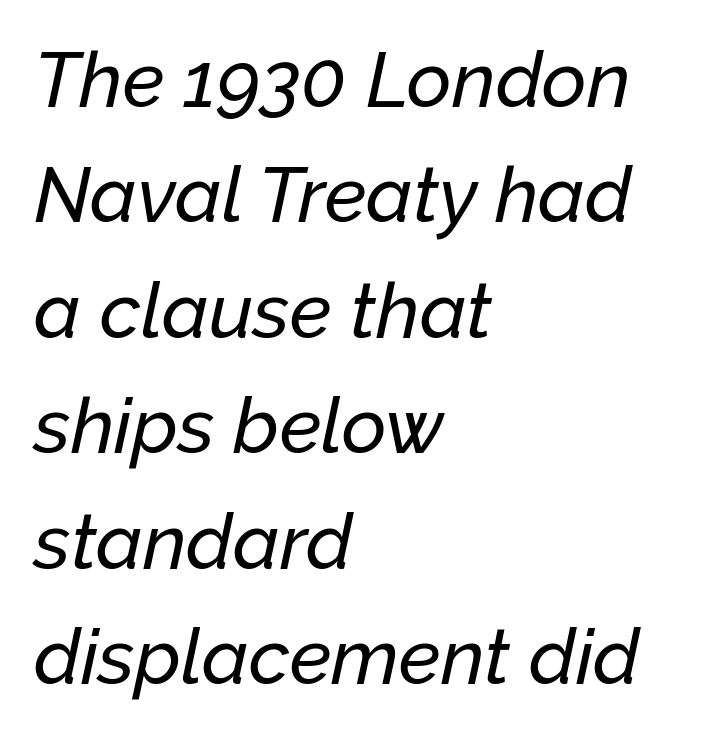
The image shows 77 px text type, italic (leaning right); set left-aligned, normal line spacing (1.5x), normal letter spacing, not underlined; low stroke contrast and a medium x-height.
